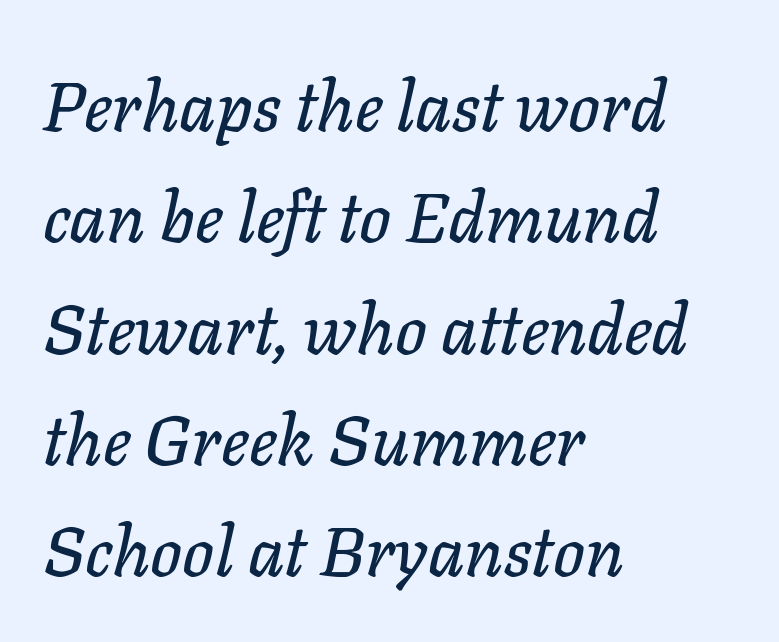
Q: Is the text italic (slanted)? A: Yes, it leans right by about 11 degrees.
Q: Is the text underlined? A: No.
Q: How is the paragraph aligned? A: Left-aligned.
Q: Is the spacing between letters normal or unusually wide? A: Normal.
Q: Is the spacing between lines tight, normal or loose? A: Normal.
Q: Width (condensed, normal, or wide)? A: Normal.
Q: Stroke contrast? A: Low.
Q: x-height? A: Medium.
Q: Monospaced? A: No.
